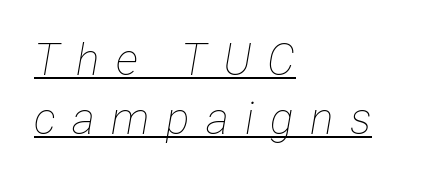
Q: Is the text bold? A: No.
Q: Is the text italic (slanted)? A: Yes, it leans right by about 12 degrees.
Q: Is the text underlined? A: Yes.
Q: How is the paragraph aligned? A: Left-aligned.
Q: Is the spacing between letters normal or unusually wide? A: Unusually wide.
Q: Is the spacing between lines tight, normal or loose? A: Normal.
Q: Width (condensed, normal, or wide)? A: Condensed.
Q: Stroke contrast? A: Low.
Q: x-height? A: Medium.
Q: Monospaced? A: No.
